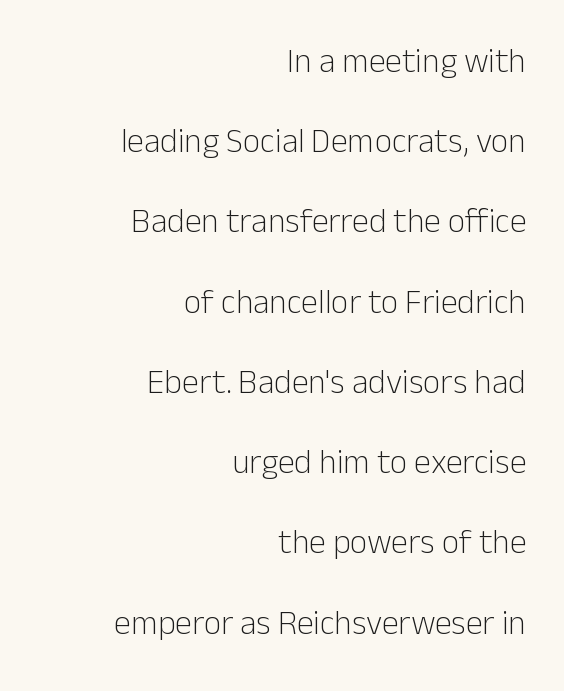
You could not count columns in this text — the font is proportionally spaced. Interline gaps are noticeably wide in this sample. Teacher's note: observe the even right margin — that is flush-right alignment. There is no visible air inserted between adjacent glyphs.
